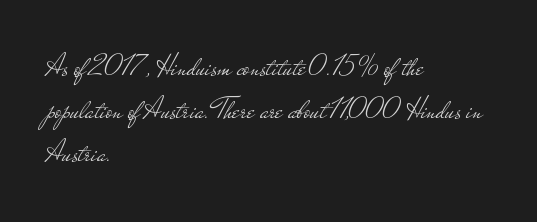
Q: Is the text bold? A: No.
Q: Is the text italic (slanted)? A: Yes.
Q: Is the typeface a serif or a sans-serif typeface? A: Sans-serif.
Q: Is the text underlined? A: No.
Q: How is the paragraph aligned? A: Left-aligned.
Q: Is the spacing between letters normal or unusually wide? A: Normal.
Q: Is the spacing between lines tight, normal or loose? A: Normal.
Q: Width (condensed, normal, or wide)? A: Wide.
Q: Stroke contrast? A: Low.
Q: x-height? A: Small.
Q: Monospaced? A: No.
